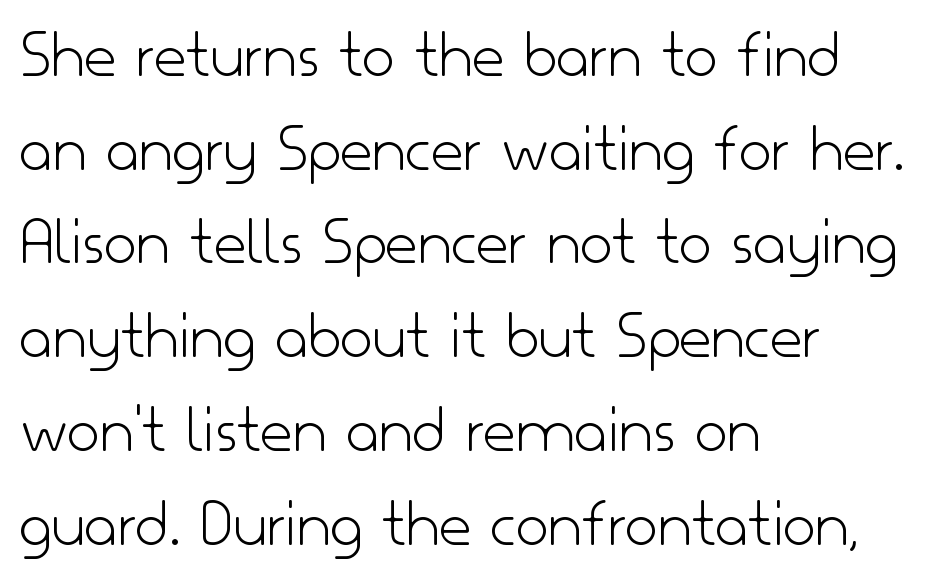
Q: Is the text bold? A: No.
Q: Is the text italic (slanted)? A: No, it is upright.
Q: Is the typeface a serif or a sans-serif typeface? A: Sans-serif.
Q: Is the text underlined? A: No.
Q: How is the paragraph aligned? A: Left-aligned.
Q: Is the spacing between letters normal or unusually wide? A: Normal.
Q: Is the spacing between lines tight, normal or loose? A: Normal.
Q: Width (condensed, normal, or wide)? A: Normal.
Q: Stroke contrast? A: Low.
Q: x-height? A: Small.
Q: Monospaced? A: No.
